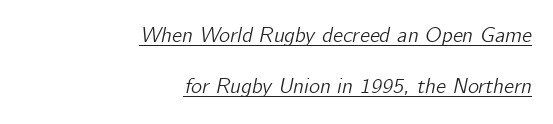
The image shows 21 px text type, italic (leaning right); set right-aligned, loose line spacing (2.43x), normal letter spacing, underlined.
